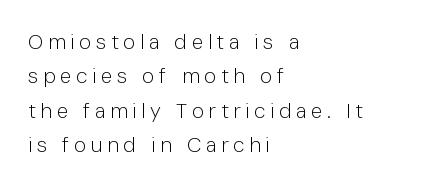
The image shows 21 px text type, upright; set left-aligned, normal line spacing (1.64x), unusually wide letter spacing (+0.22 em), not underlined.
